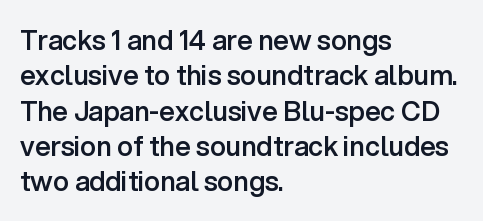
Q: Is the text bold? A: Semi-bold.
Q: Is the text italic (slanted)? A: No, it is upright.
Q: Is the text underlined? A: No.
Q: How is the paragraph aligned? A: Left-aligned.
Q: Is the spacing between letters normal or unusually wide? A: Normal.
Q: Is the spacing between lines tight, normal or loose? A: Normal.
